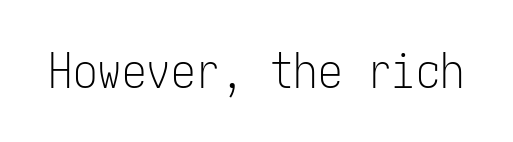
{"serif": "no", "italic": "no", "bold": "no", "weight": "light", "width": "condensed", "stroke_contrast": "low", "x_height": "medium", "underline": "no", "letter_spacing": "normal", "letter_spacing_em": 0.0, "glyph_px": 49}
